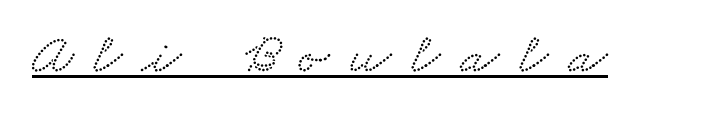
{"width": "wide", "stroke_contrast": "low", "x_height": "small", "monospaced": "no", "underline": "yes", "letter_spacing": "wide", "letter_spacing_em": 0.34, "glyph_px": 58}
